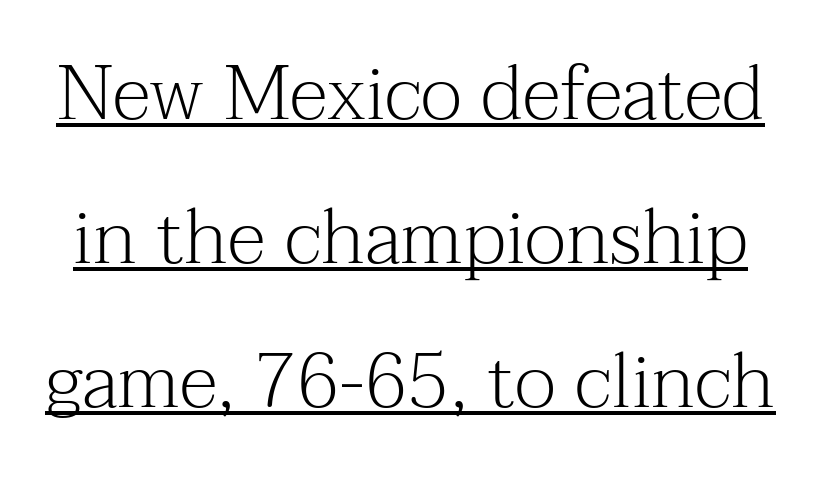
The letters advance in unequal steps, a hallmark of proportional type. The specimen reads as upright at a glance. Notice how a bar underscores the lettering throughout. The face used here is seriffed, in the tradition of book romans.
